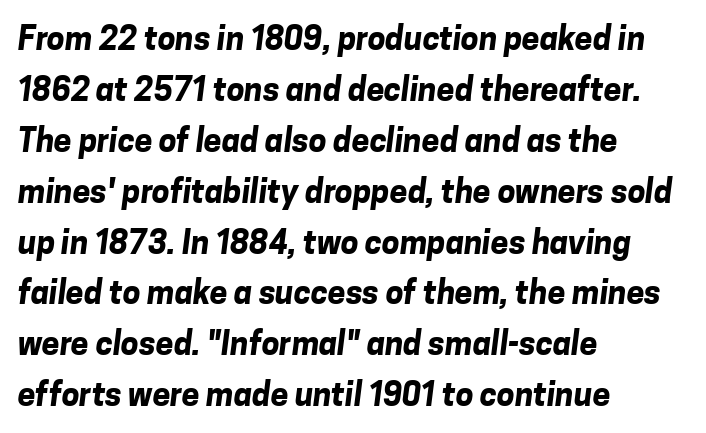
The letters advance in unequal steps, a hallmark of proportional type. The rows are spaced the way most documents space them. Are there feet on the stems? There aren't — it's a sans. Is the letter spacing exaggerated? No — it looks like the ordinary default.
